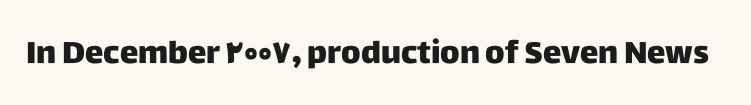
The image shows 31 px sans-serif type, upright; set normal letter spacing, not underlined; low stroke contrast and a large x-height.
